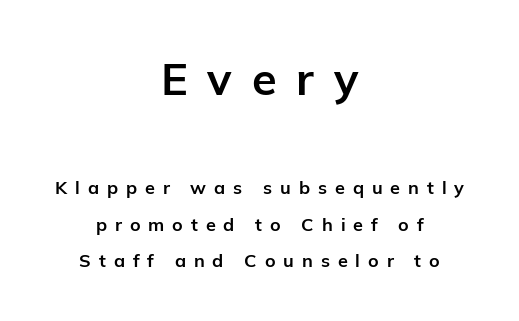
The image shows 45 px bold sans-serif type, upright; set centered, loose line spacing (2.01x), unusually wide letter spacing (+0.44 em), not underlined; the first (top) block is 2.5x larger; low stroke contrast and a medium x-height.
